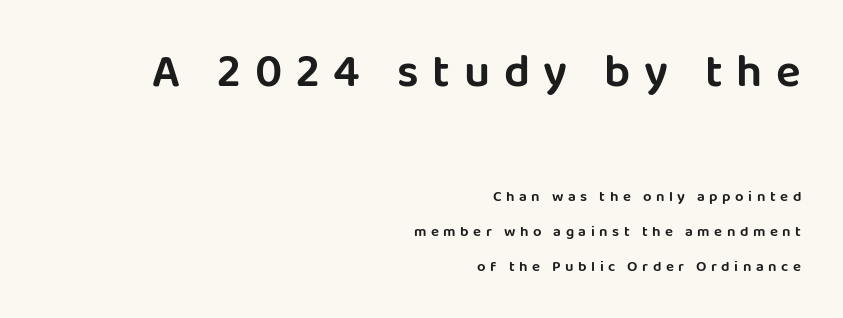
The image shows 46 px sans-serif type, upright; set right-aligned, loose line spacing (2.33x), unusually wide letter spacing (+0.3 em), not underlined; the first (top) block is 3.07x larger; low stroke contrast and a large x-height.
